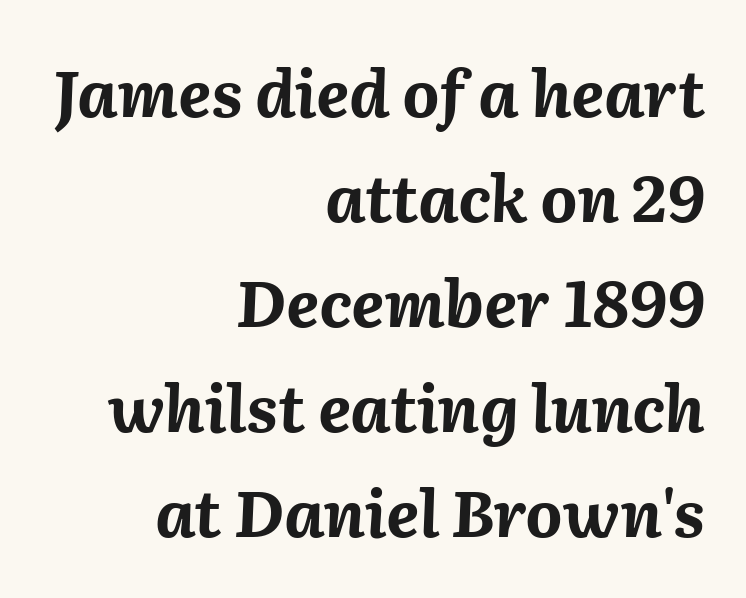
Q: Is the text bold? A: Yes.
Q: Is the text italic (slanted)? A: Yes, it leans right by about 2 degrees.
Q: Is the text underlined? A: No.
Q: How is the paragraph aligned? A: Right-aligned.
Q: Is the spacing between letters normal or unusually wide? A: Normal.
Q: Is the spacing between lines tight, normal or loose? A: Normal.
Q: Width (condensed, normal, or wide)? A: Normal.
Q: Stroke contrast? A: Medium.
Q: x-height? A: Medium.
Q: Monospaced? A: No.
